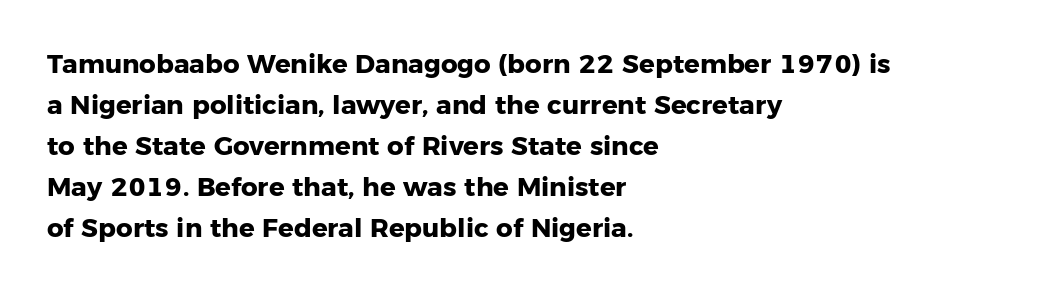
The image shows 26 px bold type, upright; set left-aligned, normal line spacing (1.58x), normal letter spacing, not underlined.
